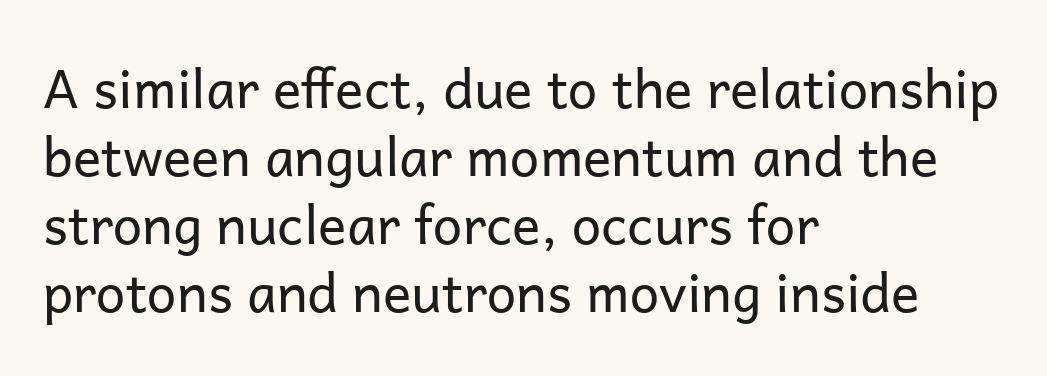
Q: Is the text bold? A: No.
Q: Is the text italic (slanted)? A: No, it is upright.
Q: Is the typeface a serif or a sans-serif typeface? A: Sans-serif.
Q: Is the text underlined? A: No.
Q: How is the paragraph aligned? A: Left-aligned.
Q: Is the spacing between letters normal or unusually wide? A: Normal.
Q: Is the spacing between lines tight, normal or loose? A: Normal.
Q: Width (condensed, normal, or wide)? A: Normal.
Q: Stroke contrast? A: Low.
Q: x-height? A: Medium.
Q: Monospaced? A: No.
